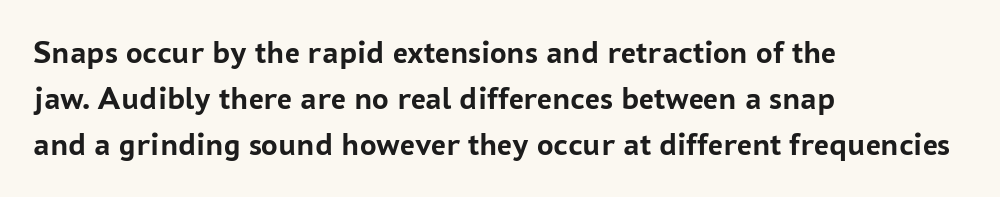
The font is running at its bold setting. If you measured baseline to baseline, you'd find a middling distance. A sans-serif font was chosen for this passage. You could not count columns in this text — the font is proportionally spaced. The lines in this sample share a left origin and differ only in where they stop. Characters follow at the spacing the type designer built in.
